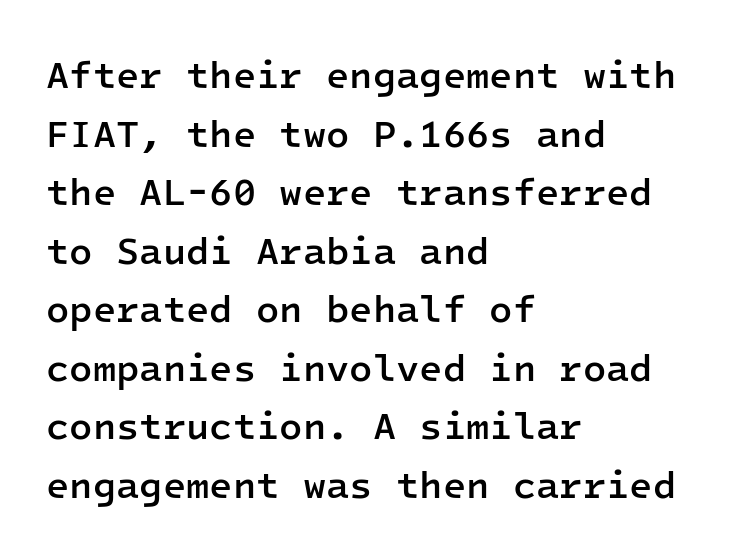
Reading down the column, the eye jumps a familiar distance to each next line. The rendering uses a semibold face; strokes are thickened but not to full bold. This rendering features lettering with no underline. Here the designer chose a console-style face with uniform glyph widths. Are there feet on the stems? There aren't — it's a sans. Line starts are locked; line ends wander.
